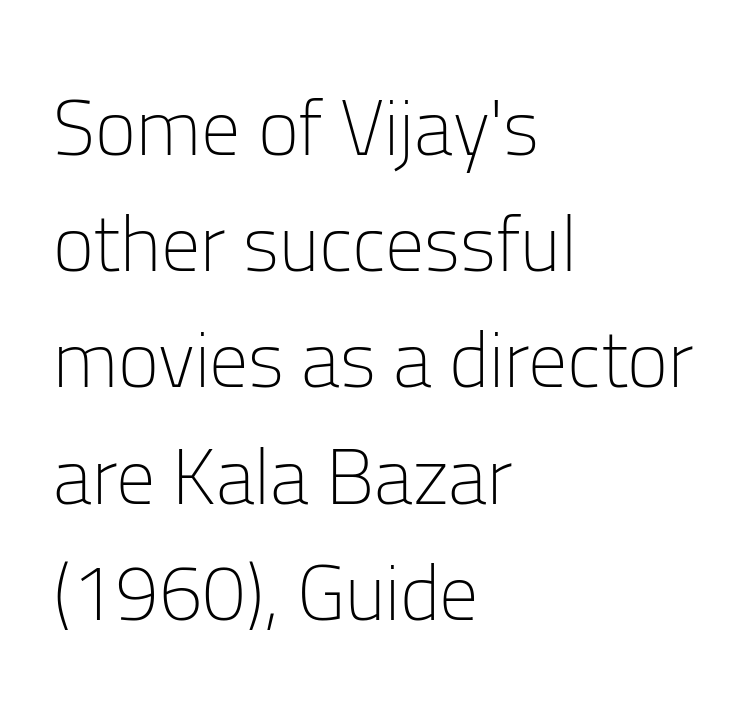
Q: Is the text bold? A: No.
Q: Is the text italic (slanted)? A: No, it is upright.
Q: Is the typeface a serif or a sans-serif typeface? A: Sans-serif.
Q: Is the text underlined? A: No.
Q: How is the paragraph aligned? A: Left-aligned.
Q: Is the spacing between letters normal or unusually wide? A: Normal.
Q: Is the spacing between lines tight, normal or loose? A: Normal.
Q: Width (condensed, normal, or wide)? A: Normal.
Q: Stroke contrast? A: Low.
Q: x-height? A: Medium.
Q: Monospaced? A: No.
